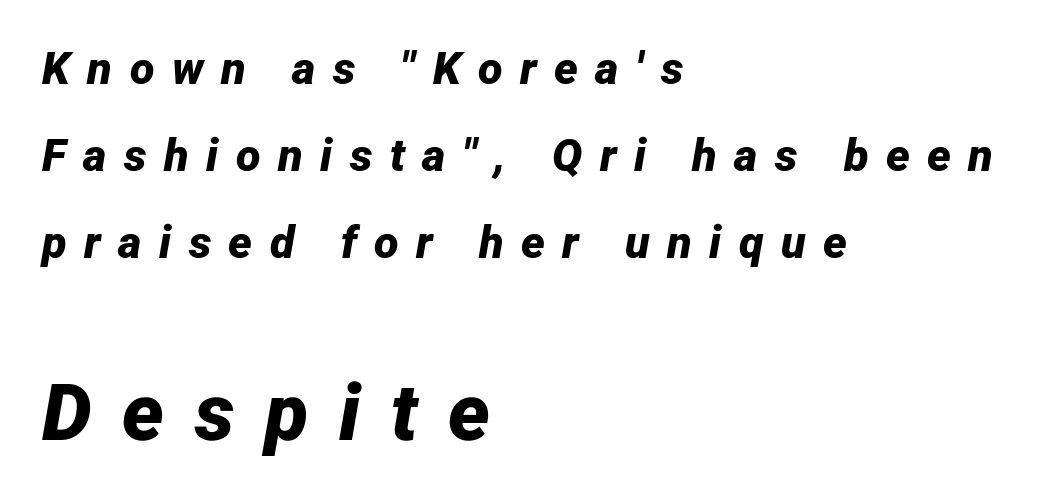
Glance below the letters and you will spot only blank space. The paragraph has a hard left edge and a soft right edge. Look at the stroke-to-counter ratio: heavy, a bold. Each new line begins a long way beneath the previous one. The following chunk of copy outweighs the initial chunk in type size. The rendering uses natural spacing where letterforms have individual widths.
